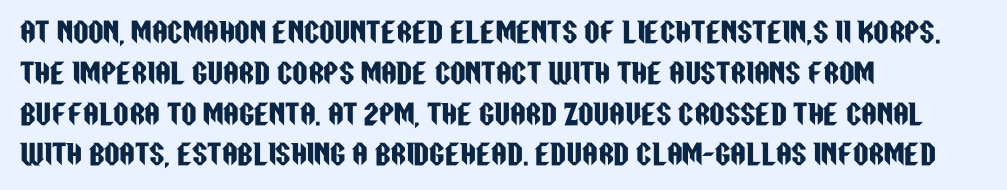
The image shows 27 px text type, upright; set left-aligned, normal line spacing (1.51x), normal letter spacing, not underlined.
